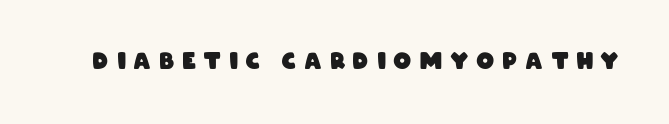
{"bold": "yes", "underline": "no", "letter_spacing": "wide", "letter_spacing_em": 0.38, "glyph_px": 22}
